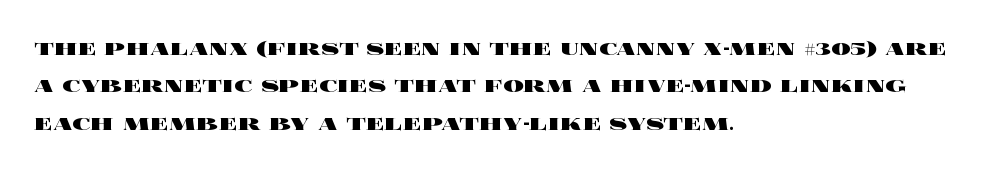
Q: Is the text bold? A: Yes.
Q: Is the text italic (slanted)? A: No, it is upright.
Q: Is the text underlined? A: No.
Q: How is the paragraph aligned? A: Left-aligned.
Q: Is the spacing between letters normal or unusually wide? A: Normal.
Q: Is the spacing between lines tight, normal or loose? A: Normal.
